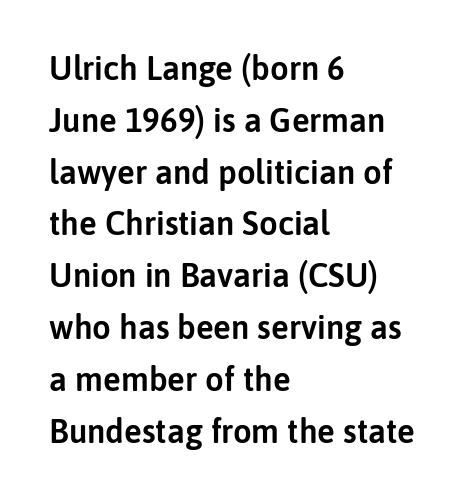
{"serif": "no", "italic": "no", "width": "normal", "stroke_contrast": "low", "x_height": "medium", "monospaced": "no", "underline": "no", "align": "left", "line_spacing": "normal", "line_spacing_ratio": 1.57, "letter_spacing": "normal", "letter_spacing_em": 0.0, "glyph_px": 33}
